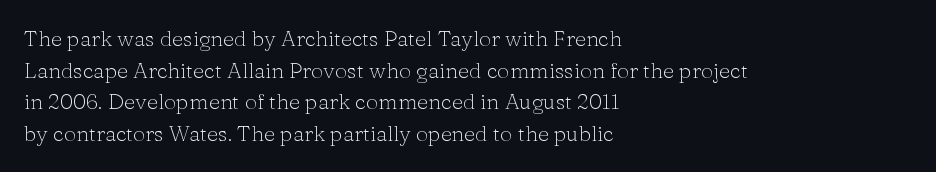
The image shows 22 px text type, upright; set left-aligned, normal line spacing (1.44x), normal letter spacing, not underlined.
